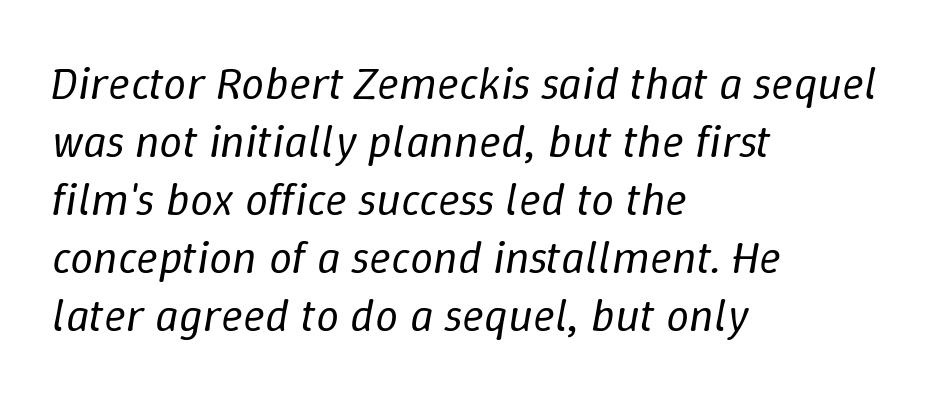
Q: Is the text bold? A: No.
Q: Is the text italic (slanted)? A: Yes, it leans right by about 9 degrees.
Q: Is the text underlined? A: No.
Q: How is the paragraph aligned? A: Left-aligned.
Q: Is the spacing between letters normal or unusually wide? A: Normal.
Q: Is the spacing between lines tight, normal or loose? A: Normal.
Q: Width (condensed, normal, or wide)? A: Normal.
Q: Stroke contrast? A: Low.
Q: x-height? A: Medium.
Q: Monospaced? A: No.
